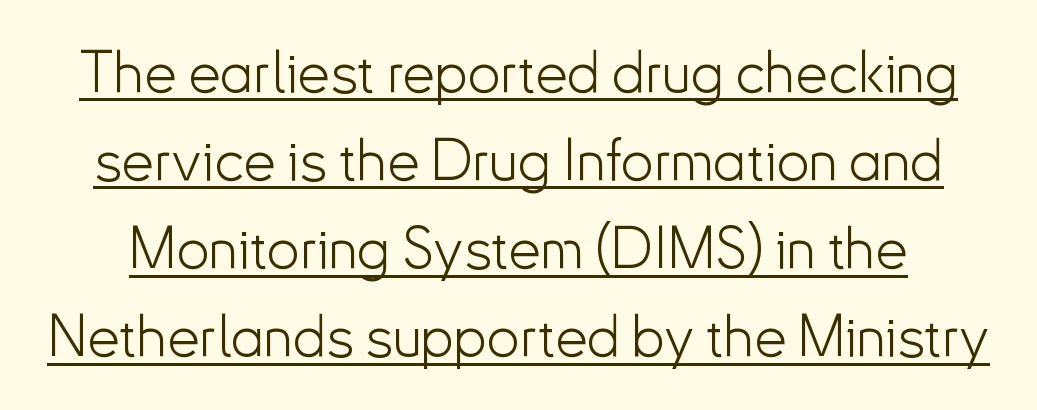
{"serif": "no", "italic": "no", "bold": "no", "weight": "light", "width": "normal", "stroke_contrast": "low", "x_height": "small", "monospaced": "no", "underline": "yes", "line_spacing": "normal", "line_spacing_ratio": 1.52, "letter_spacing": "normal", "letter_spacing_em": 0.0, "glyph_px": 58}
